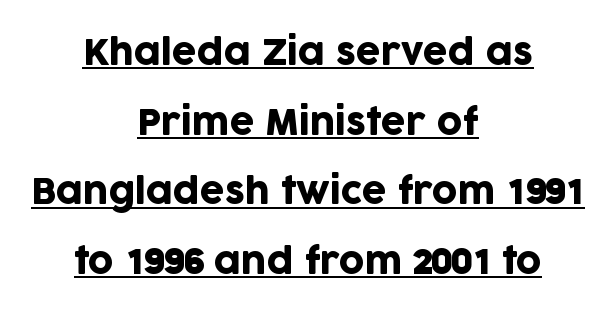
The image shows 35 px sans-serif type, upright; set centered, loose line spacing (1.99x), normal letter spacing, underlined; low stroke contrast and a large x-height.
